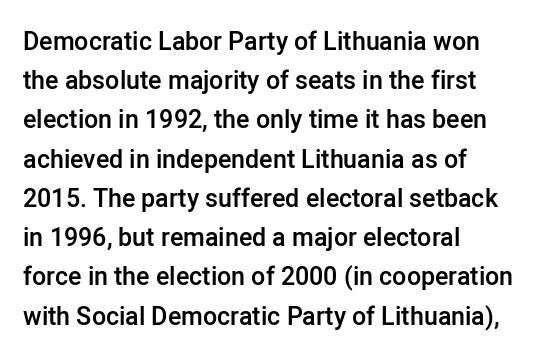
Q: Is the text bold? A: Semi-bold.
Q: Is the text italic (slanted)? A: No, it is upright.
Q: Is the text underlined? A: No.
Q: How is the paragraph aligned? A: Left-aligned.
Q: Is the spacing between letters normal or unusually wide? A: Normal.
Q: Is the spacing between lines tight, normal or loose? A: Normal.
